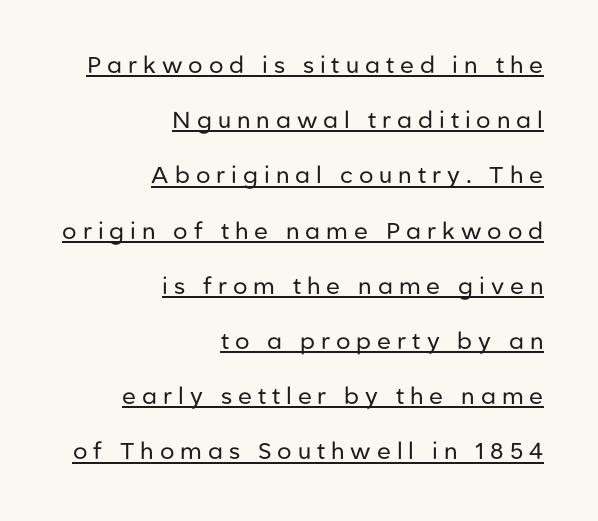
{"italic": "no", "bold": "no", "underline": "yes", "align": "right", "line_spacing": "loose", "line_spacing_ratio": 2.4, "letter_spacing": "wide", "letter_spacing_em": 0.26, "glyph_px": 23}
